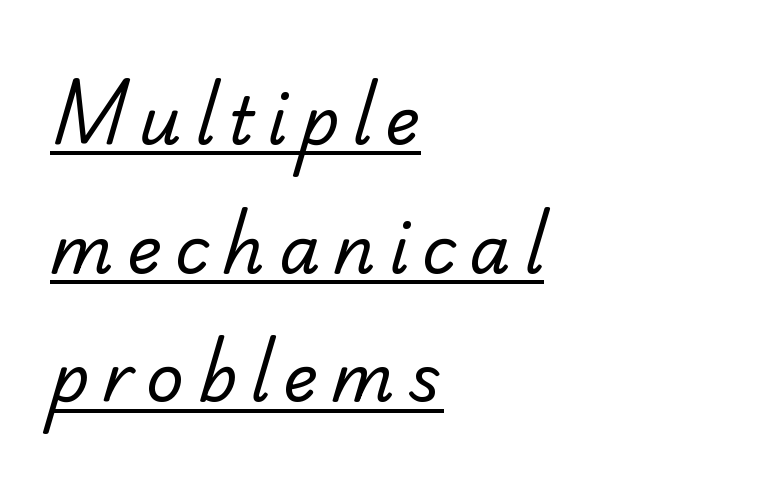
{"serif": "yes", "bold": "no", "weight": "regular", "width": "normal", "stroke_contrast": "low", "x_height": "small", "monospaced": "no", "underline": "yes", "align": "left", "line_spacing": "loose", "line_spacing_ratio": 1.95, "letter_spacing": "wide", "letter_spacing_em": 0.2, "glyph_px": 66}
